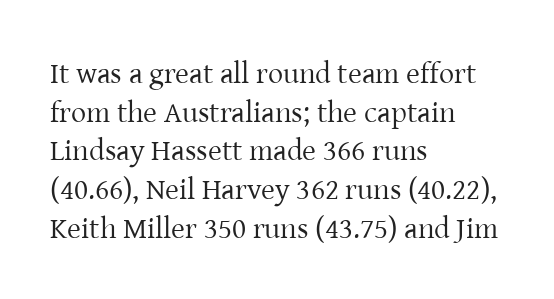
Italic? Not at all — the glyphs are vertical. Is the stroke heavy? The answer is a plain regular-or-lighter. Observe the ordinary spacing: letters are neighbours, not strangers. Every row of glyphs begins at an identical x-position on the left. The glyphs in this specimen are seriffed.
